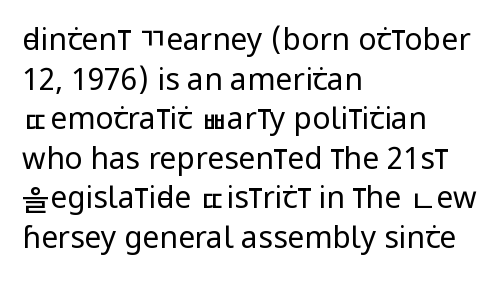
The image shows 30 px regular-weight, condensed sans-serif type, upright; set left-aligned, normal line spacing (1.32x), normal letter spacing, not underlined; low stroke contrast and a large x-height.
